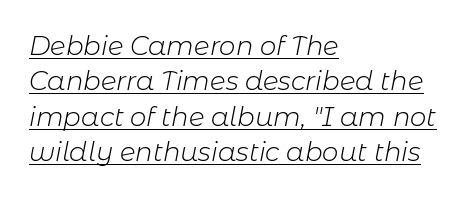
The image shows 26 px text type, italic (leaning right); set left-aligned, normal line spacing (1.36x), normal letter spacing, underlined.
